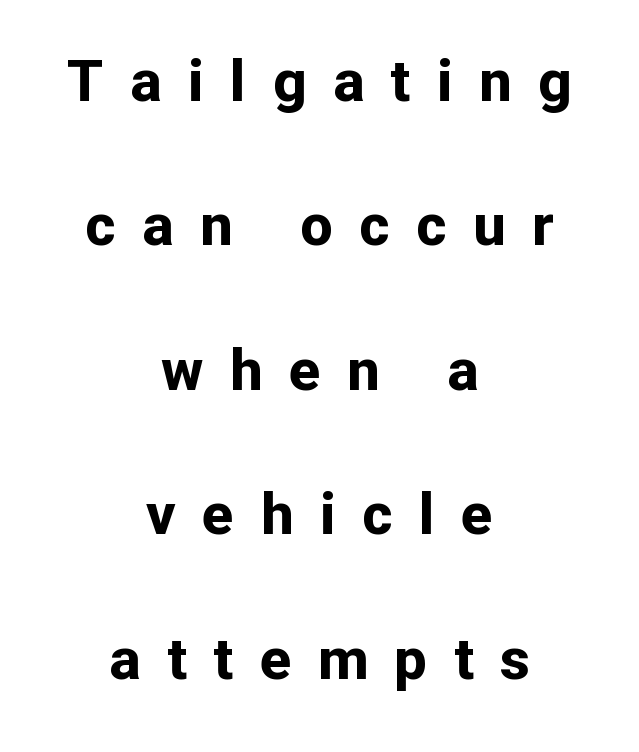
The image shows 58 px bold sans-serif type, upright; set centered, loose line spacing (2.49x), unusually wide letter spacing (+0.46 em), not underlined; low stroke contrast and a medium x-height.
